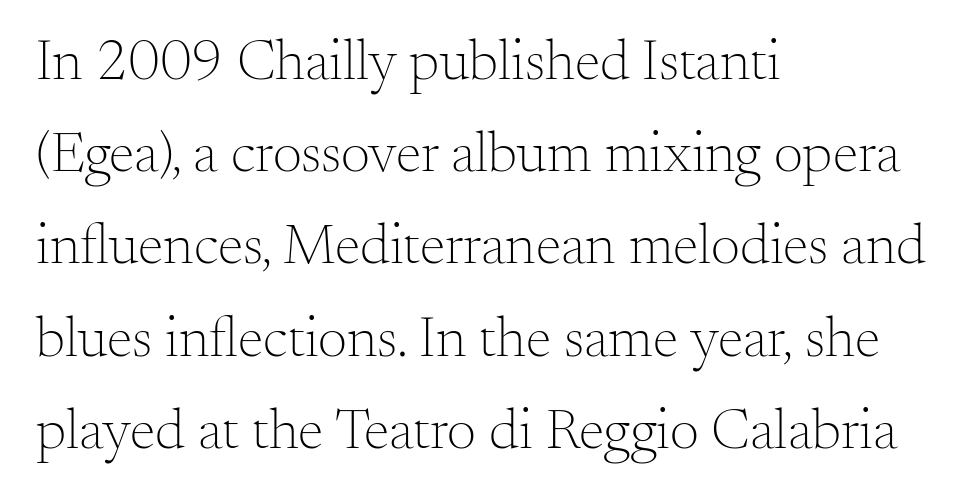
The face used here is proportionally spaced, like ordinary book or web type. If you drew a ruler down the left edge, every line would touch it. Bare-footed words on every line. You can tell it's not italic because the verticals are truly vertical. In terms of letterform style, serifs are clearly present. Students, observe: this is what conventionally led text looks like.
